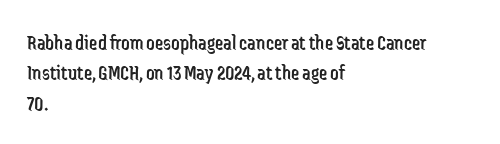
{"italic": "no", "bold": "no", "underline": "no", "align": "left", "line_spacing": "normal", "line_spacing_ratio": 1.45, "letter_spacing": "normal", "letter_spacing_em": 0.0, "glyph_px": 21}
